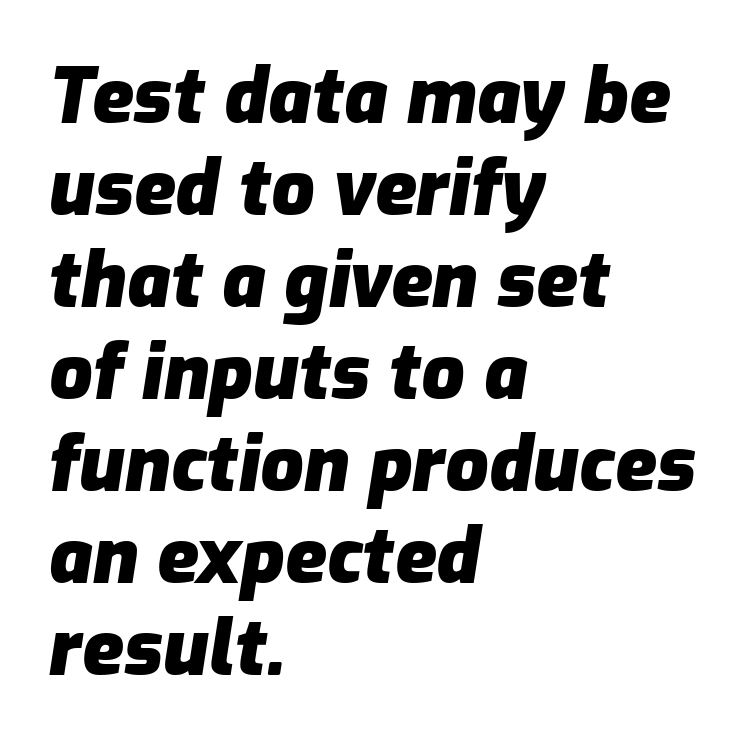
Does the copy run flush right? No — it runs flush left. Pretty heavy lettering here — definitely bold. Any mark beneath the type? The region is blank. Spacing verdict: proportional, widths tailored to each character.
